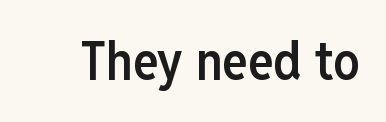
{"serif": "no", "italic": "no", "bold": "semi", "weight": "semibold", "width": "condensed", "stroke_contrast": "low", "x_height": "medium", "monospaced": "no", "underline": "no", "letter_spacing": "normal", "letter_spacing_em": 0.0, "glyph_px": 53}
